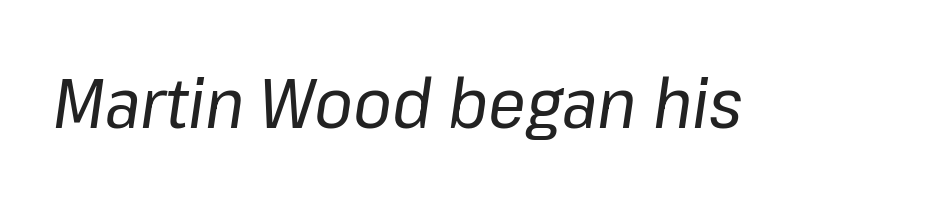
The image shows 70 px regular-weight type, italic (leaning right); set normal letter spacing, not underlined; low stroke contrast and a medium x-height.
